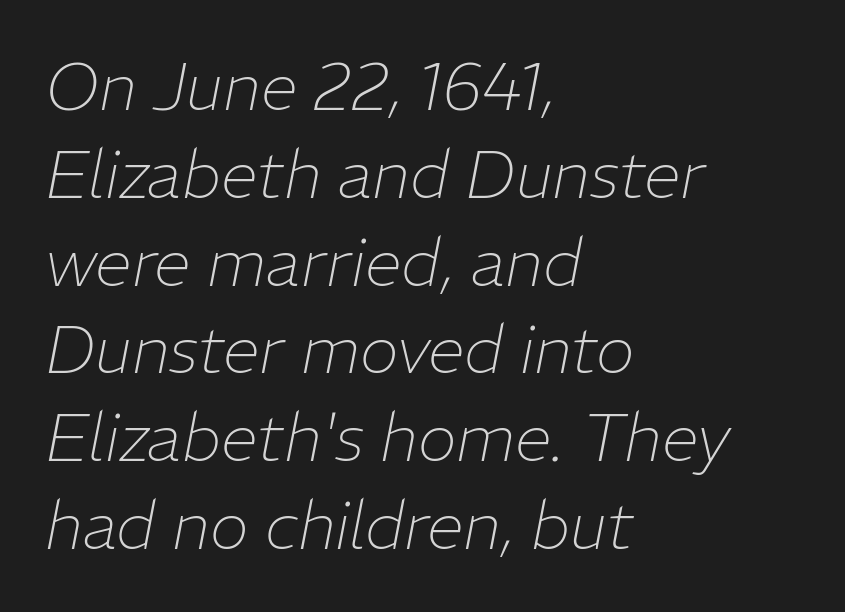
Weight: in the light-to-regular range. The face used here is rendered with its standard letterfit. There's an unmistakable incline to the writing here. Underlining? Definitely not there. Interline gaps are of average width in this sample.
